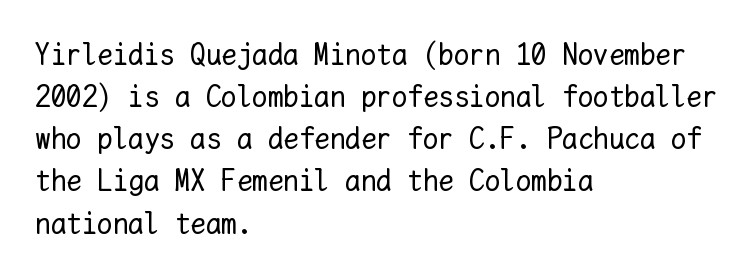
{"italic": "no", "bold": "no", "weight": "regular", "width": "normal", "stroke_contrast": "low", "x_height": "medium", "monospaced": "yes", "underline": "no", "align": "left", "line_spacing": "normal", "line_spacing_ratio": 1.36, "letter_spacing": "normal", "letter_spacing_em": 0.0, "glyph_px": 31}
